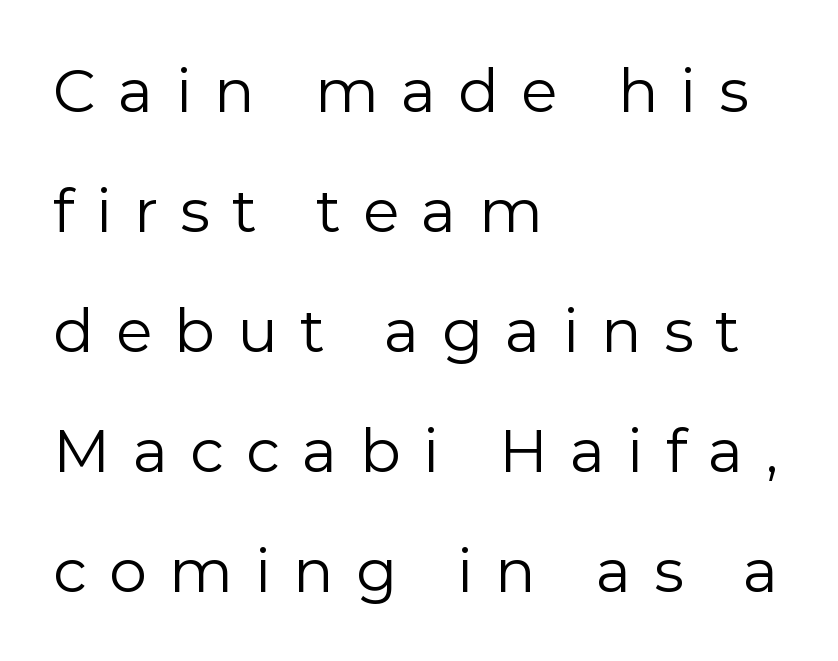
The gap between lines stays unmarked. The weight would be labelled regular, book, light, or lighter still. Posture: straight, roman, zero tilt. Students, observe: this is what heavily led, spacious text looks like. A typesetter would call this proportional, since set widths differ per character. In terms of letterform style, serifs are entirely absent.
